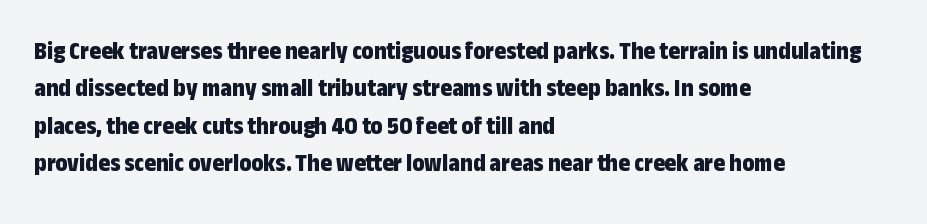
{"italic": "no", "bold": "yes", "underline": "no", "align": "left", "line_spacing": "normal", "line_spacing_ratio": 1.5, "letter_spacing": "normal", "letter_spacing_em": 0.0, "glyph_px": 25}
